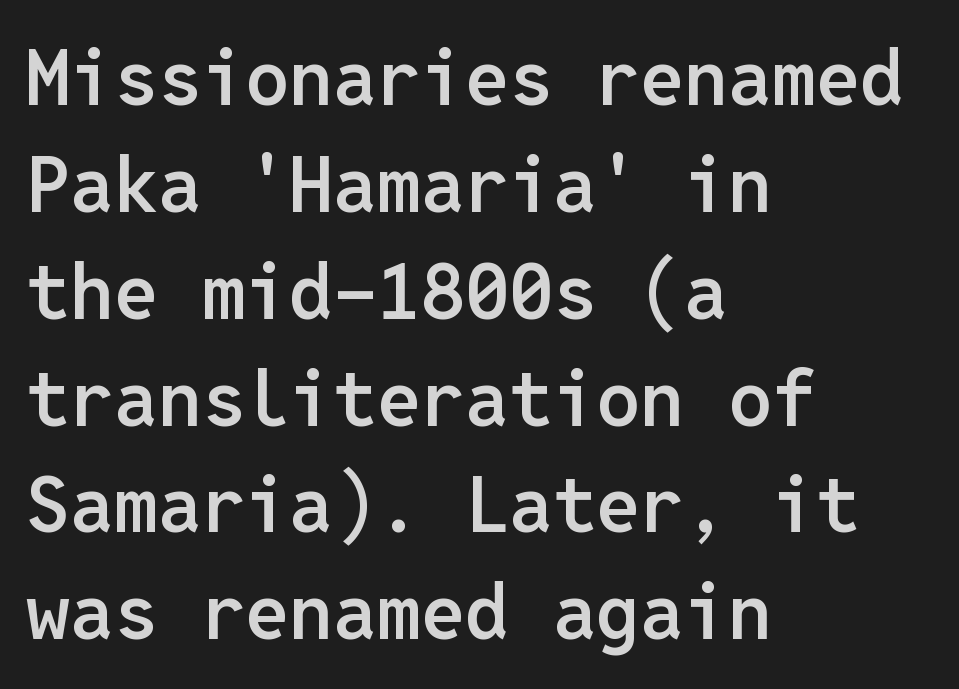
Q: Is the text bold? A: Semi-bold.
Q: Is the text italic (slanted)? A: No, it is upright.
Q: Is the typeface a serif or a sans-serif typeface? A: Sans-serif.
Q: Is the text underlined? A: No.
Q: How is the paragraph aligned? A: Left-aligned.
Q: Is the spacing between letters normal or unusually wide? A: Normal.
Q: Is the spacing between lines tight, normal or loose? A: Normal.
Q: Width (condensed, normal, or wide)? A: Normal.
Q: Stroke contrast? A: Low.
Q: x-height? A: Medium.
Q: Monospaced? A: Yes.
